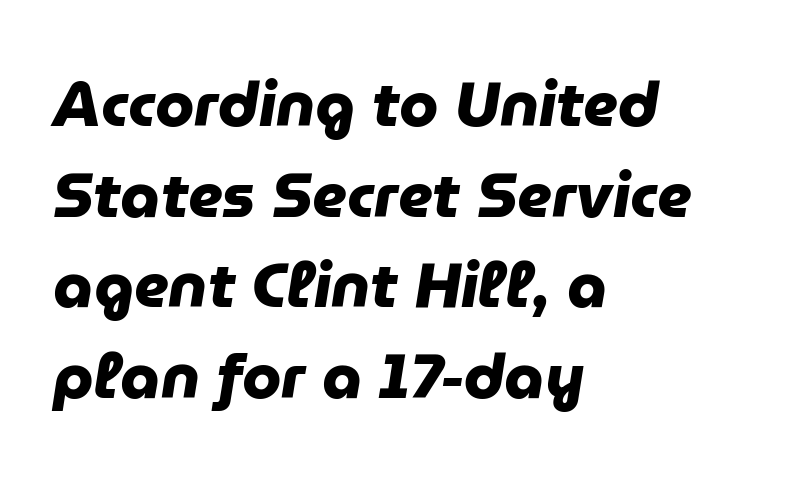
{"serif": "no", "bold": "yes", "weight": "heavy", "width": "normal", "stroke_contrast": "low", "x_height": "medium", "monospaced": "no", "underline": "no", "align": "left", "line_spacing": "normal", "line_spacing_ratio": 1.44, "letter_spacing": "normal", "letter_spacing_em": 0.0, "glyph_px": 63}
